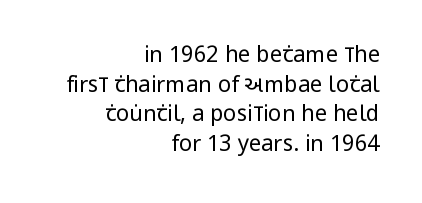
{"italic": "no", "bold": "no", "underline": "no", "align": "right", "line_spacing": "normal", "line_spacing_ratio": 1.35, "letter_spacing": "normal", "letter_spacing_em": 0.0, "glyph_px": 22}
